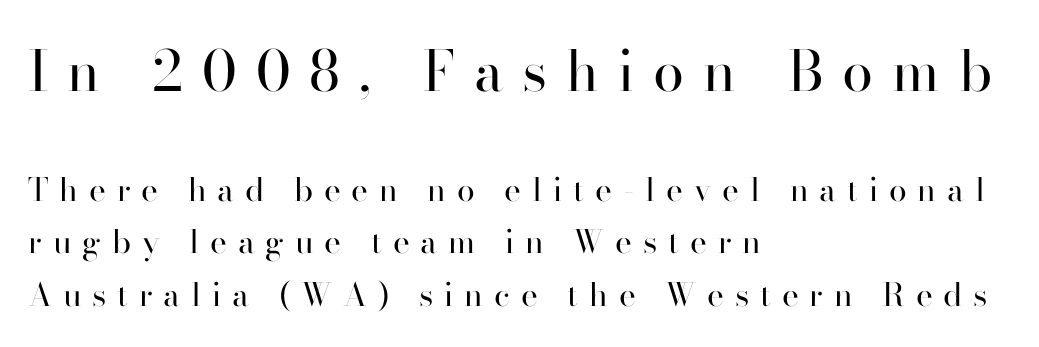
Q: Is the text bold? A: No.
Q: Is the text italic (slanted)? A: No, it is upright.
Q: Is the typeface a serif or a sans-serif typeface? A: Serif.
Q: Is the text underlined? A: No.
Q: How is the paragraph aligned? A: Left-aligned.
Q: Is the spacing between letters normal or unusually wide? A: Unusually wide.
Q: Is the spacing between lines tight, normal or loose? A: Normal.
Q: Which block of text is set in a larger size, the first (top) or the second (bottom)? A: The first (top) one.
Q: Width (condensed, normal, or wide)? A: Normal.
Q: Stroke contrast? A: High.
Q: x-height? A: Small.
Q: Monospaced? A: No.
